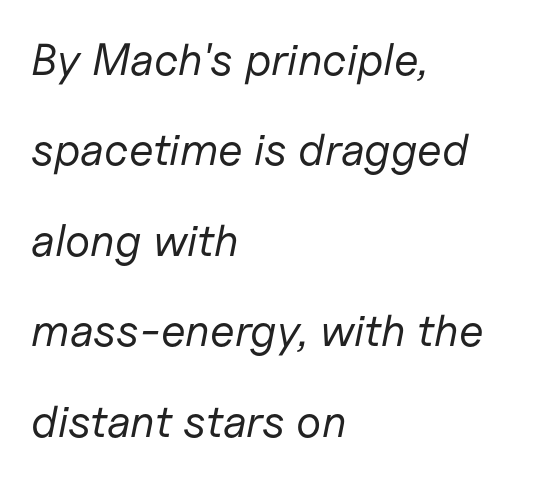
You could fit nearly another row in the gap between these rows. A classic flush-left, rag-right setting is used for this passage. Italic? Definitely — the glyphs are oblique. The string is rendered with underlining switched off. Observe the ordinary spacing: letters are neighbours, not strangers. The rendering uses natural spacing where letterforms have individual widths.
